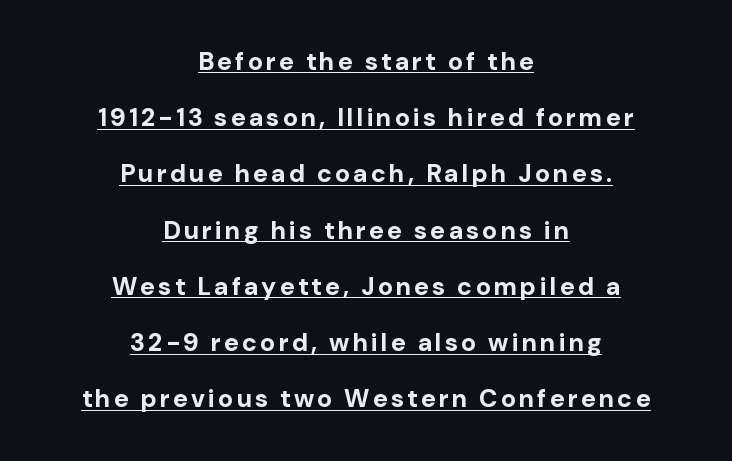
{"italic": "no", "bold": "yes", "underline": "yes", "align": "center", "line_spacing": "loose", "line_spacing_ratio": 2.25, "glyph_px": 25}
